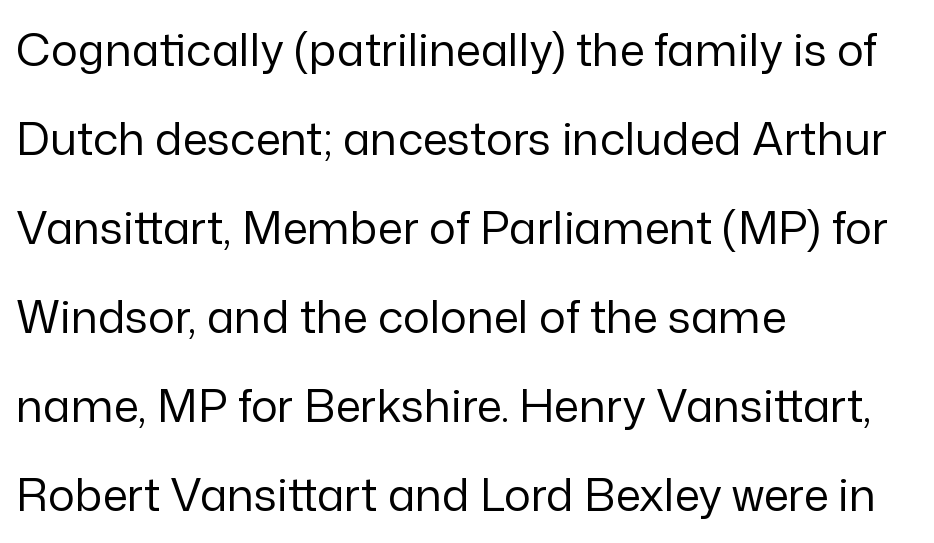
{"serif": "no", "italic": "no", "bold": "no", "weight": "regular", "width": "normal", "stroke_contrast": "low", "x_height": "medium", "monospaced": "no", "underline": "no", "align": "left", "line_spacing": "loose", "line_spacing_ratio": 1.98, "letter_spacing": "normal", "letter_spacing_em": 0.0, "glyph_px": 45}
